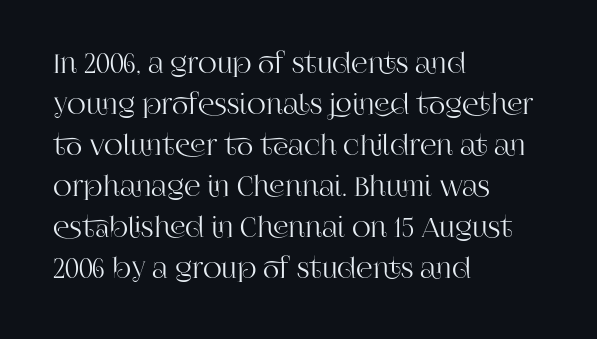
Q: Is the text italic (slanted)? A: No, it is upright.
Q: Is the text underlined? A: No.
Q: How is the paragraph aligned? A: Left-aligned.
Q: Is the spacing between letters normal or unusually wide? A: Normal.
Q: Is the spacing between lines tight, normal or loose? A: Normal.
